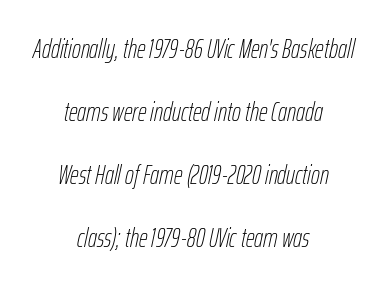
{"italic": "yes", "lean": "right", "slant_degrees": 12, "bold": "no", "underline": "no", "align": "center", "line_spacing": "loose", "line_spacing_ratio": 2.33, "letter_spacing": "normal", "letter_spacing_em": 0.0, "glyph_px": 27}
